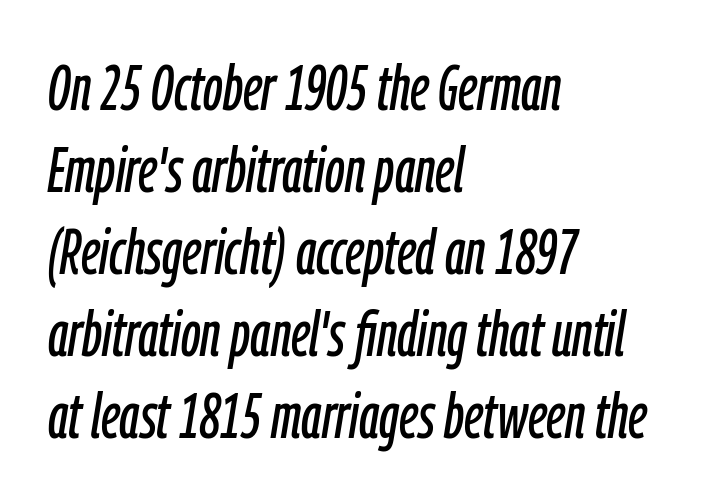
Q: Is the text italic (slanted)? A: Yes, it leans right by about 9 degrees.
Q: Is the text underlined? A: No.
Q: How is the paragraph aligned? A: Left-aligned.
Q: Is the spacing between letters normal or unusually wide? A: Normal.
Q: Is the spacing between lines tight, normal or loose? A: Normal.
Q: Width (condensed, normal, or wide)? A: Condensed.
Q: Stroke contrast? A: Low.
Q: x-height? A: Medium.
Q: Monospaced? A: No.
